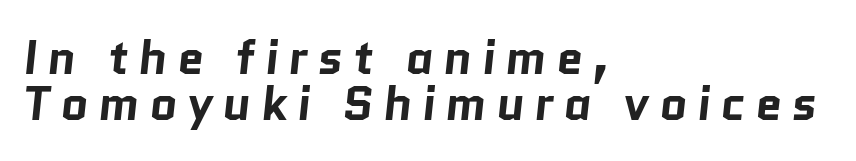
The image shows 48 px bold sans-serif type; set left-aligned, tight line spacing (0.96x), unusually wide letter spacing (+0.2 em), not underlined; low stroke contrast and a medium x-height.
